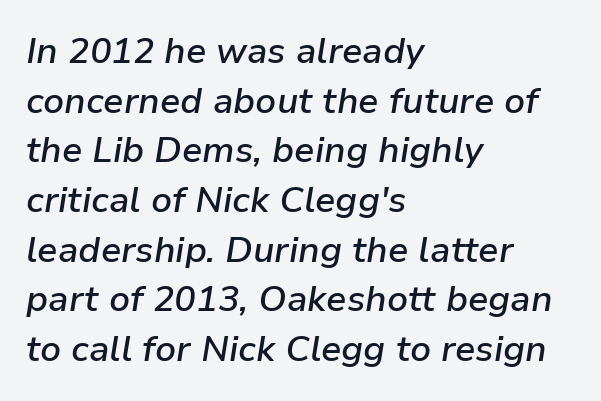
Q: Is the text bold? A: Semi-bold.
Q: Is the text italic (slanted)? A: Yes, it leans right by about 9 degrees.
Q: Is the text underlined? A: No.
Q: How is the paragraph aligned? A: Left-aligned.
Q: Is the spacing between letters normal or unusually wide? A: Normal.
Q: Is the spacing between lines tight, normal or loose? A: Normal.
Q: Width (condensed, normal, or wide)? A: Normal.
Q: Stroke contrast? A: Low.
Q: x-height? A: Medium.
Q: Monospaced? A: No.
